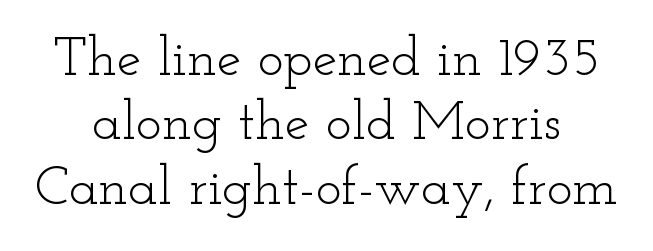
Q: Is the text bold? A: No.
Q: Is the text italic (slanted)? A: No, it is upright.
Q: Is the typeface a serif or a sans-serif typeface? A: Serif.
Q: Is the text underlined? A: No.
Q: How is the paragraph aligned? A: Centered.
Q: Is the spacing between letters normal or unusually wide? A: Normal.
Q: Width (condensed, normal, or wide)? A: Wide.
Q: Stroke contrast? A: Low.
Q: x-height? A: Small.
Q: Monospaced? A: No.
